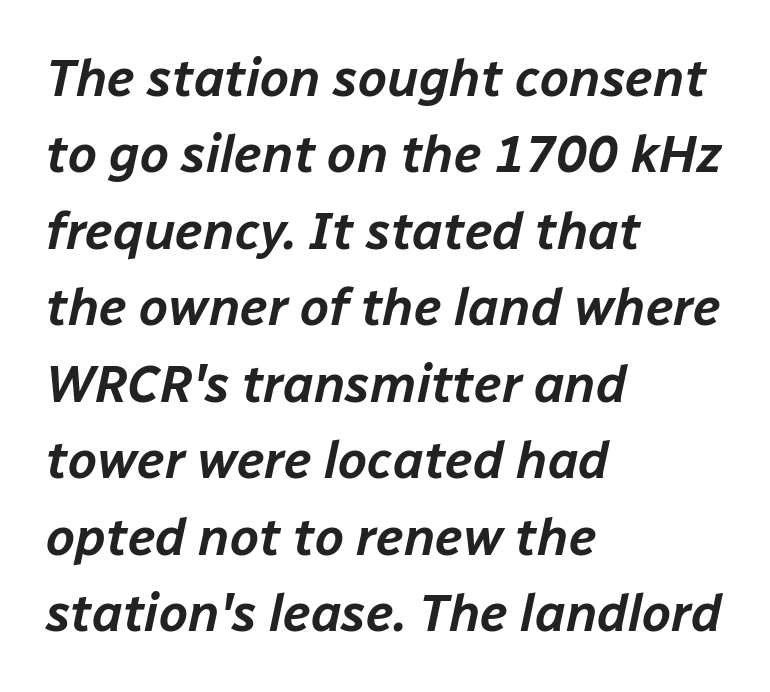
Does the lettering tilt? It does — this is italic. Descenders hang freely into open space. Notice how the passage keeps a crisp vertical edge on the left only. Standard letterfit; no display-style spreading of the glyphs.
